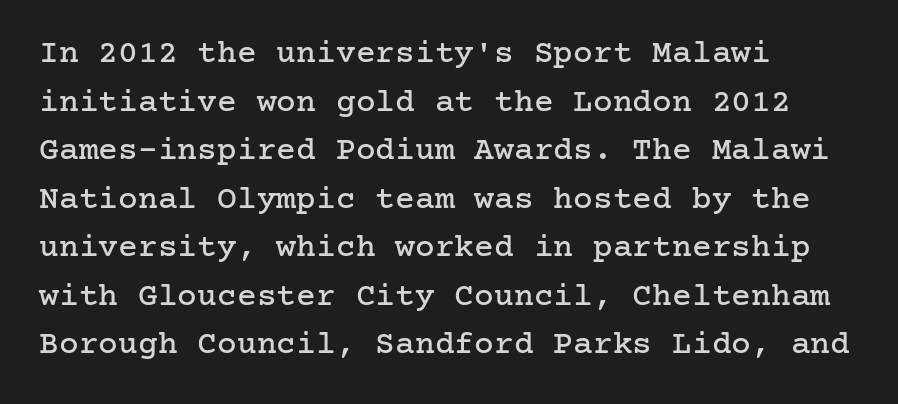
The image shows 33 px serif type, upright; set left-aligned, normal line spacing (1.47x), normal letter spacing, not underlined; low stroke contrast and a medium x-height.
